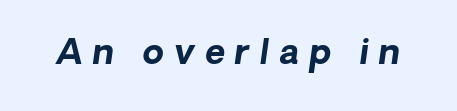
{"serif": "no", "bold": "yes", "weight": "bold", "width": "normal", "stroke_contrast": "low", "x_height": "medium", "monospaced": "no", "underline": "no", "letter_spacing": "wide", "letter_spacing_em": 0.3, "glyph_px": 34}
